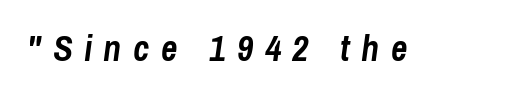
Q: Is the text bold? A: Yes.
Q: Is the text italic (slanted)? A: Yes, it leans right by about 8 degrees.
Q: Is the text underlined? A: No.
Q: Is the spacing between letters normal or unusually wide? A: Unusually wide.
Q: Width (condensed, normal, or wide)? A: Condensed.
Q: Stroke contrast? A: Low.
Q: x-height? A: Medium.
Q: Monospaced? A: No.
